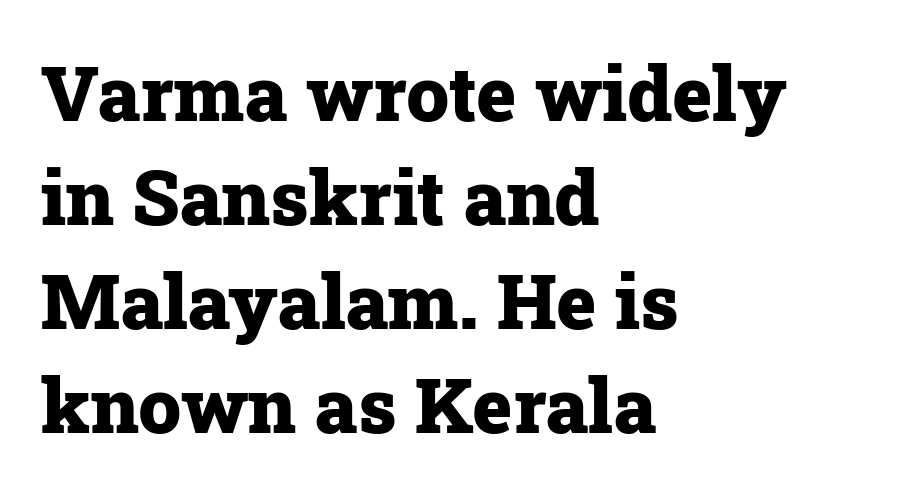
The image shows 76 px heavy serif type, upright; set left-aligned, normal line spacing (1.37x), normal letter spacing, not underlined; low stroke contrast and a medium x-height.
